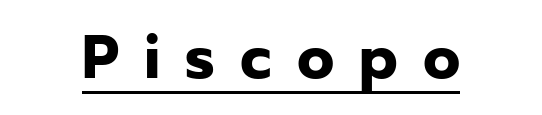
The image shows 61 px bold sans-serif type, upright; set unusually wide letter spacing (+0.41 em), underlined; low stroke contrast and a medium x-height.
